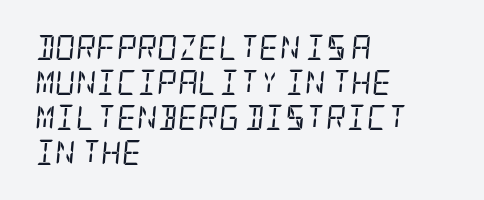
The image shows 25 px text type, italic (leaning right); set left-aligned, normal line spacing (1.4x), normal letter spacing, not underlined.
